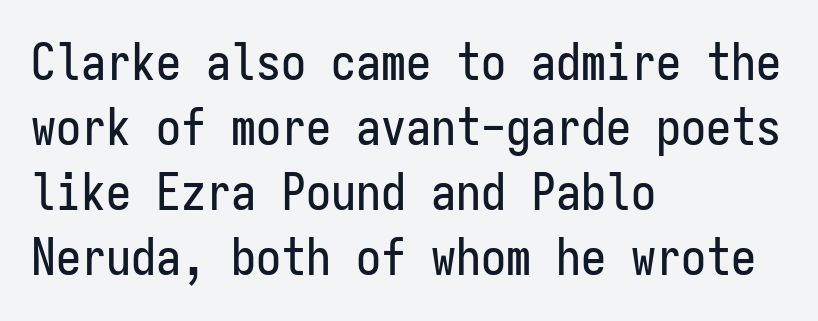
The image shows 50 px condensed sans-serif type, upright, monospaced; set left-aligned, normal line spacing (1.3x), normal letter spacing, not underlined; low stroke contrast and a medium x-height.
